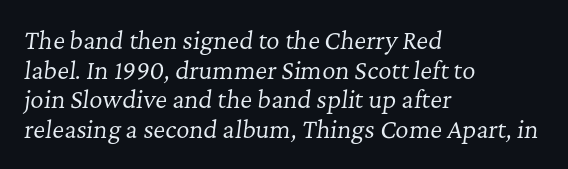
Q: Is the text bold? A: No.
Q: Is the text italic (slanted)? A: Yes, it leans right by about 7 degrees.
Q: Is the text underlined? A: No.
Q: How is the paragraph aligned? A: Left-aligned.
Q: Is the spacing between letters normal or unusually wide? A: Normal.
Q: Is the spacing between lines tight, normal or loose? A: Normal.
